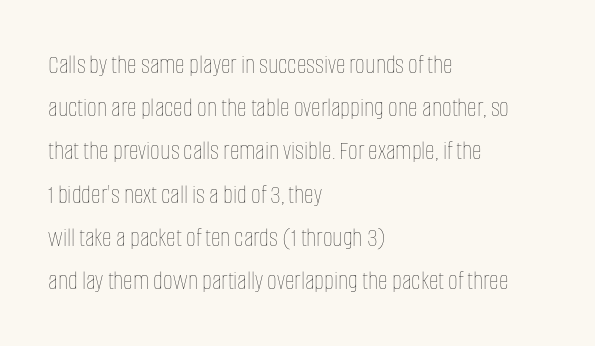
{"italic": "no", "bold": "no", "underline": "no", "align": "left", "line_spacing": "normal", "line_spacing_ratio": 1.6, "letter_spacing": "normal", "letter_spacing_em": 0.0, "glyph_px": 27}
